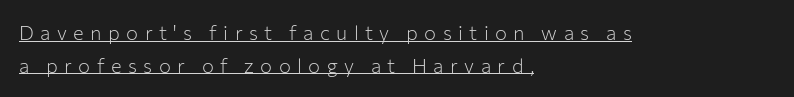
The specimen reads as upright at a glance. Unbolded letterforms with no extra heft. The designer left line spacing at the default. Leftover space on each line is placed entirely after the last word. A continuous stroke trails under the words, as in a hyperlink.
